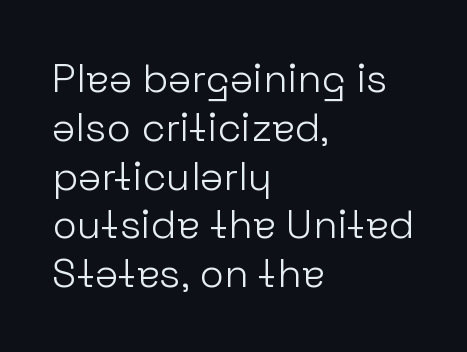
{"serif": "no", "italic": "no", "bold": "no", "weight": "light", "width": "normal", "stroke_contrast": "low", "x_height": "medium", "monospaced": "no", "underline": "no", "align": "left", "line_spacing_ratio": 1.22, "letter_spacing": "normal", "letter_spacing_em": 0.0, "glyph_px": 40}
